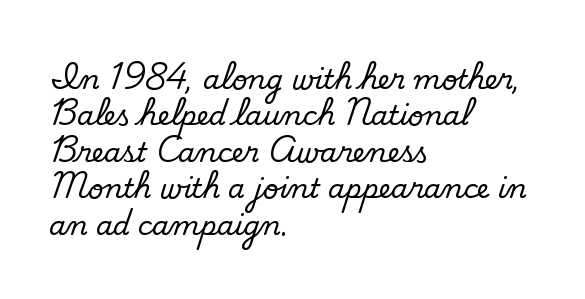
Q: Is the text bold? A: No.
Q: Is the text underlined? A: No.
Q: How is the paragraph aligned? A: Left-aligned.
Q: Is the spacing between letters normal or unusually wide? A: Normal.
Q: Is the spacing between lines tight, normal or loose? A: Normal.
